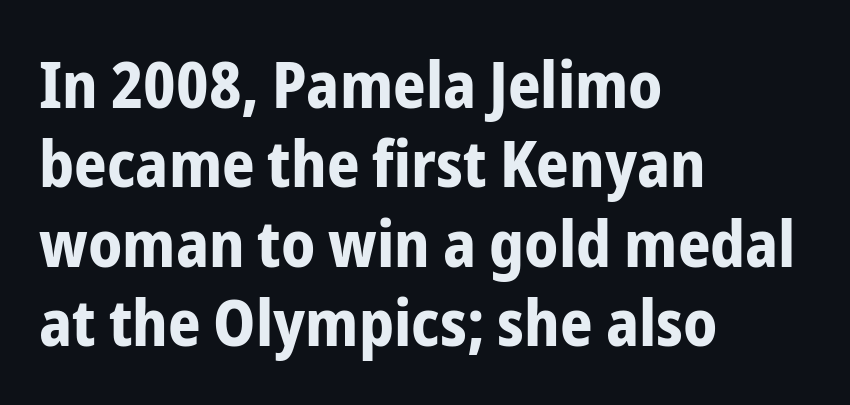
The image shows 64 px bold, condensed sans-serif type, upright; set left-aligned, line spacing 1.24x, normal letter spacing, not underlined; low stroke contrast and a medium x-height.
